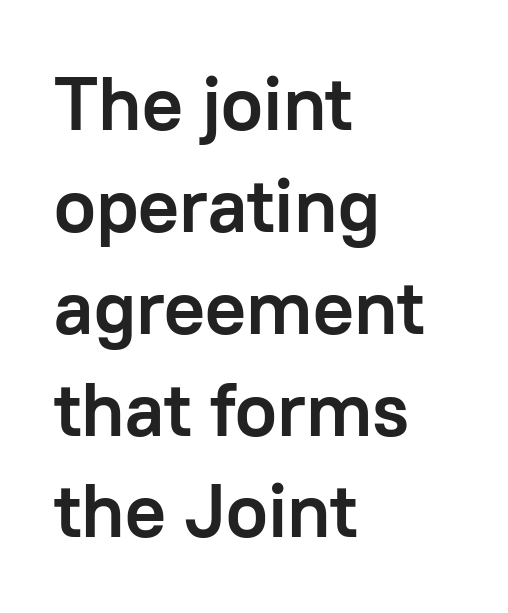
{"serif": "no", "italic": "no", "bold": "yes", "weight": "semibold", "width": "normal", "stroke_contrast": "low", "x_height": "medium", "monospaced": "no", "underline": "no", "align": "left", "line_spacing": "normal", "line_spacing_ratio": 1.34, "letter_spacing": "normal", "letter_spacing_em": 0.0, "glyph_px": 76}
